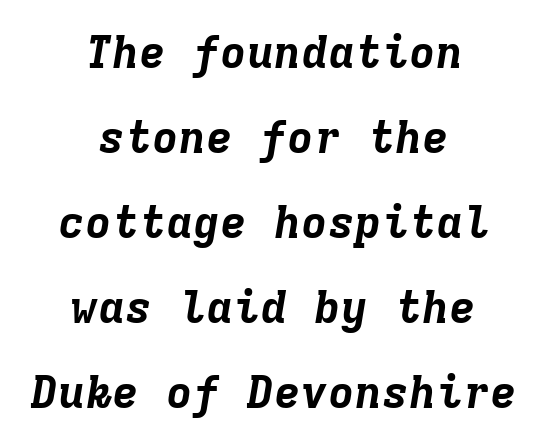
Q: Is the text bold? A: Yes.
Q: Is the text italic (slanted)? A: Yes, it leans right by about 9 degrees.
Q: Is the text underlined? A: No.
Q: How is the paragraph aligned? A: Centered.
Q: Is the spacing between letters normal or unusually wide? A: Normal.
Q: Width (condensed, normal, or wide)? A: Normal.
Q: Stroke contrast? A: Low.
Q: x-height? A: Medium.
Q: Monospaced? A: Yes.
